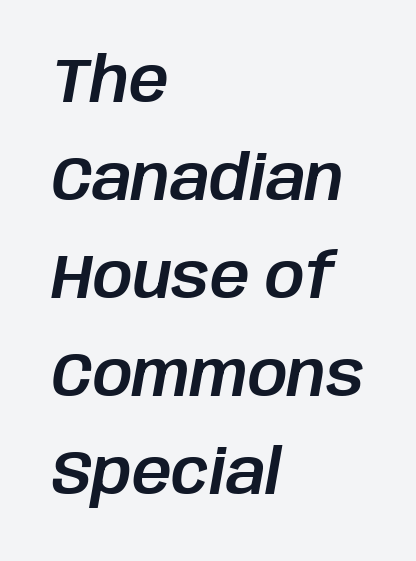
If you measured baseline to baseline, you'd find a middling distance. Is the type slanted? Yes — the strokes lean at a clear angle. Short note: letters normally spaced. Any mark beneath the type? The region is blank. Proportional: the letters do not fall into vertical columns. Teacher's note: observe the even left margin — that is flush-left alignment.
